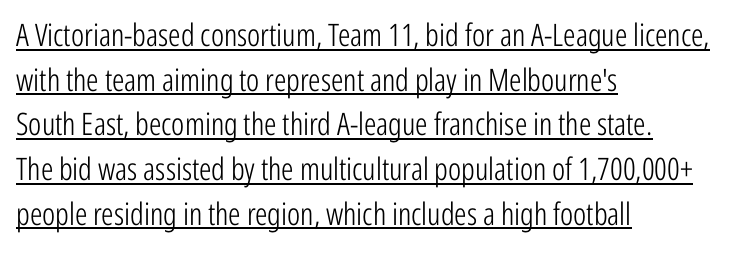
In terms of letterspacing, this is plain default setting. Ink coverage per letter is moderate at most. The lettering is marked with a stroke running underneath it. Think of a printed novel: that variable character pitch is what you see here.
